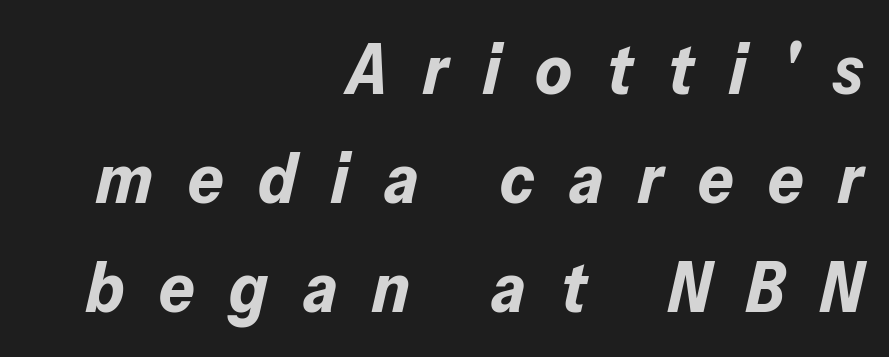
The designer left line spacing at the default. The glyphs have the mass of a bold cut. Is the type slanted? Yes — the strokes lean at a clear angle. The space beneath each line is pristine and unruled. Is the block centered? No — it sits flush against the right margin. The letters advance in unequal steps, a hallmark of proportional type.
